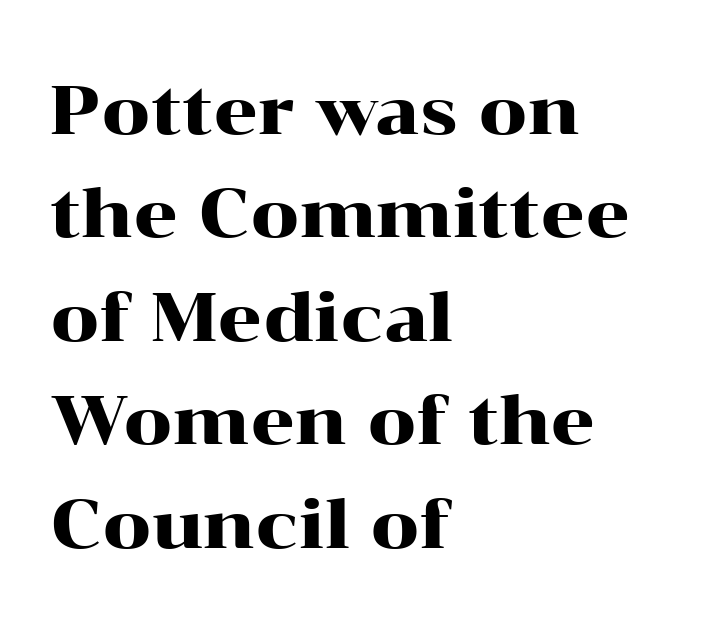
{"serif": "yes", "italic": "no", "width": "wide", "stroke_contrast": "high", "x_height": "medium", "monospaced": "no", "underline": "no", "align": "left", "line_spacing": "normal", "line_spacing_ratio": 1.5, "letter_spacing": "normal", "letter_spacing_em": 0.0, "glyph_px": 69}
